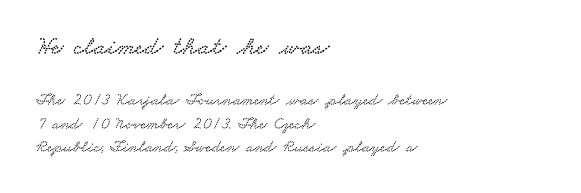
This rendering uses left alignment, leaving the right contour irregular. Caption: standard tracking, unaltered. Rows of type keep a routine distance in the vertical direction. The more generous point size was reserved for the upper chunk. Rule under the text: the space is simply empty.
